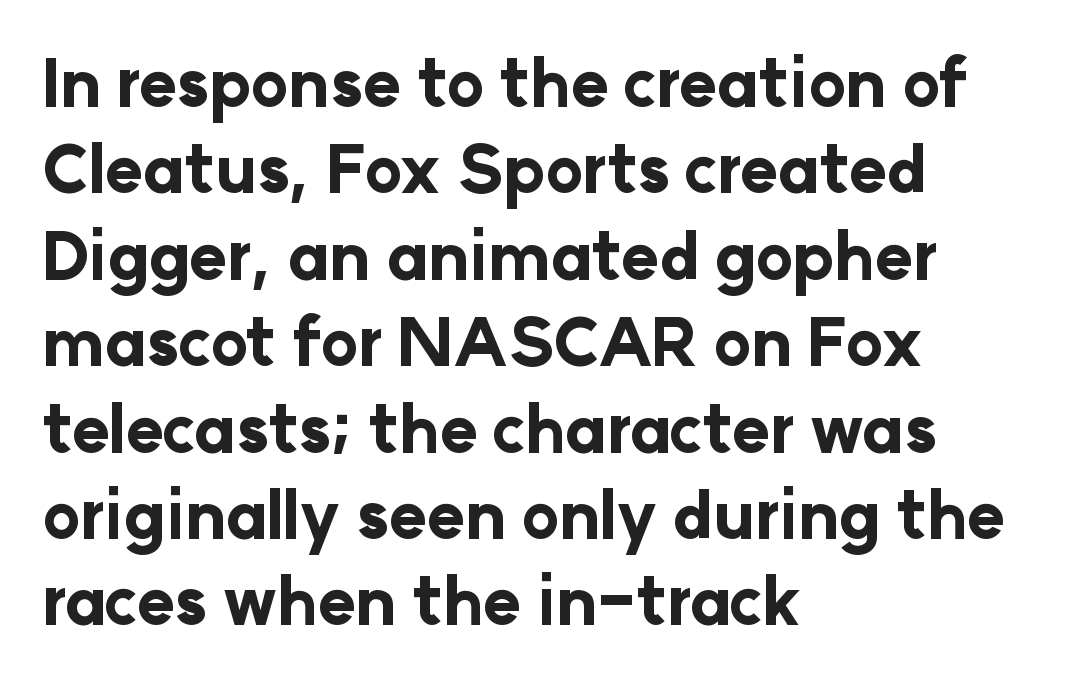
Q: Is the text bold? A: Yes.
Q: Is the text italic (slanted)? A: No, it is upright.
Q: Is the typeface a serif or a sans-serif typeface? A: Sans-serif.
Q: Is the text underlined? A: No.
Q: How is the paragraph aligned? A: Left-aligned.
Q: Is the spacing between letters normal or unusually wide? A: Normal.
Q: Is the spacing between lines tight, normal or loose? A: Normal.
Q: Width (condensed, normal, or wide)? A: Normal.
Q: Stroke contrast? A: Low.
Q: x-height? A: Medium.
Q: Monospaced? A: No.
